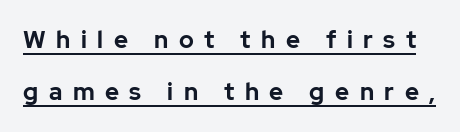
Q: Is the text bold? A: Yes.
Q: Is the text italic (slanted)? A: No, it is upright.
Q: Is the text underlined? A: Yes.
Q: Is the spacing between letters normal or unusually wide? A: Unusually wide.
Q: Is the spacing between lines tight, normal or loose? A: Loose.
